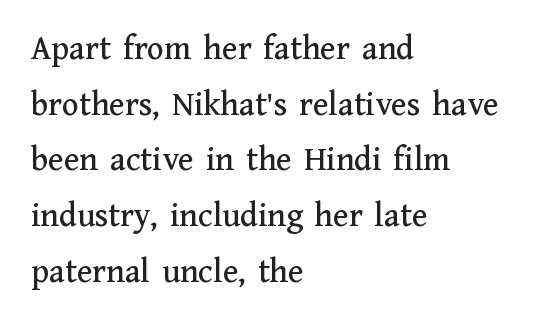
{"serif": "yes", "italic": "no", "width": "normal", "stroke_contrast": "medium", "x_height": "medium", "monospaced": "no", "underline": "no", "align": "left", "line_spacing": "normal", "line_spacing_ratio": 1.59, "letter_spacing": "normal", "letter_spacing_em": 0.0, "glyph_px": 35}
